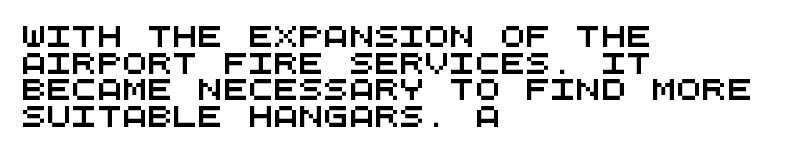
This rendering features lettering with no underline. What's the leading like? Ordinary, nothing unusual. Here the glyphs are tracked normally, forming tight word shapes. Line starts are locked; line ends wander.
